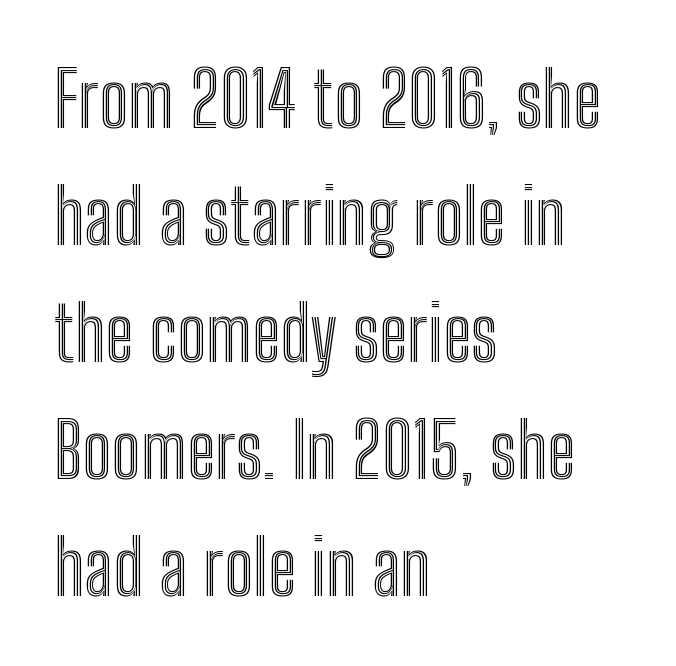
Q: Is the text italic (slanted)? A: No, it is upright.
Q: Is the text underlined? A: No.
Q: How is the paragraph aligned? A: Left-aligned.
Q: Is the spacing between letters normal or unusually wide? A: Normal.
Q: Is the spacing between lines tight, normal or loose? A: Normal.
Q: Width (condensed, normal, or wide)? A: Condensed.
Q: x-height? A: Medium.
Q: Monospaced? A: No.
